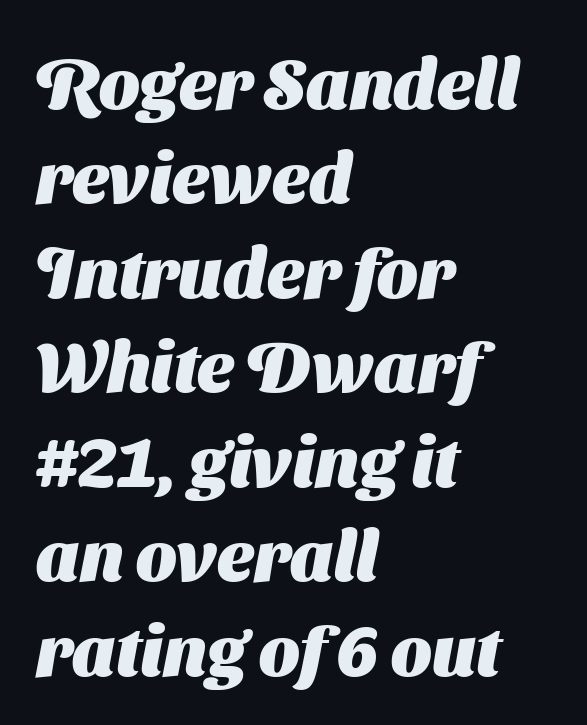
{"serif": "no", "bold": "yes", "weight": "heavy", "width": "normal", "stroke_contrast": "medium", "x_height": "medium", "monospaced": "no", "underline": "no", "align": "left", "line_spacing": "normal", "line_spacing_ratio": 1.33, "letter_spacing": "normal", "letter_spacing_em": 0.0, "glyph_px": 71}
